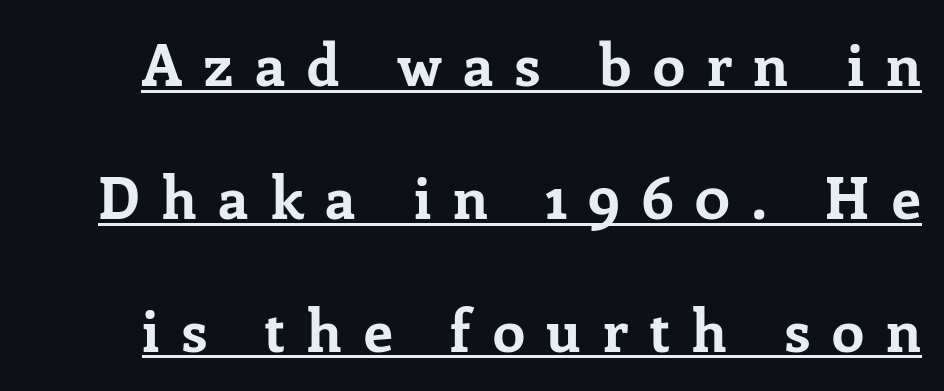
The image shows 58 px bold serif type, upright; set loose line spacing (2.29x), unusually wide letter spacing (+0.38 em), underlined; low stroke contrast and a medium x-height.
